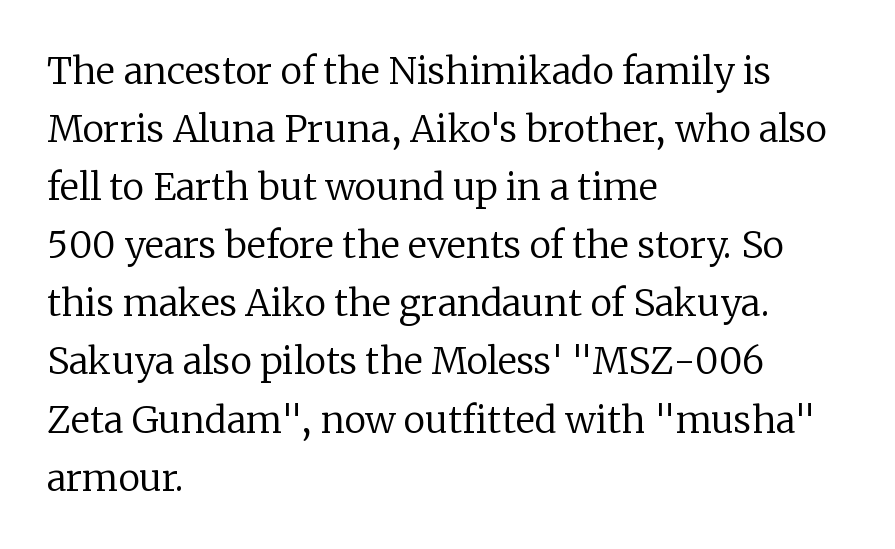
The image shows 37 px regular-weight serif type, upright; set left-aligned, normal line spacing (1.57x), normal letter spacing, not underlined; low stroke contrast and a medium x-height.
